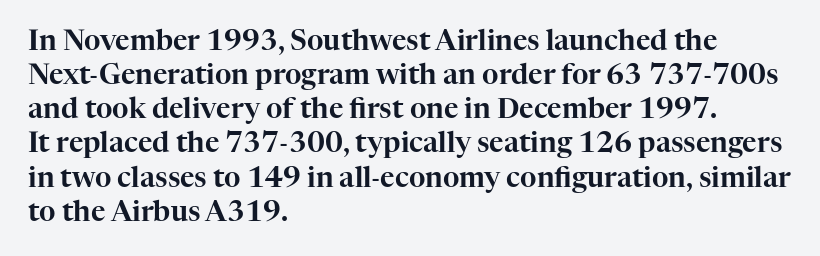
The text block is weighted toward the left margin, trailing off unevenly rightward. The font's upright variant was chosen for this text. Looks like regular typesetting: each glyph gets only the width it needs. Type without underlining. To sum up the face: it has serifs.
